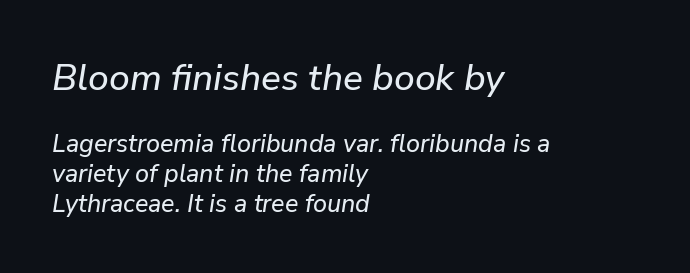
The image shows 37 px text type, italic (leaning right); set left-aligned, line spacing 1.2x, normal letter spacing, not underlined; the first (top) block is 1.48x larger; low stroke contrast and a medium x-height.
